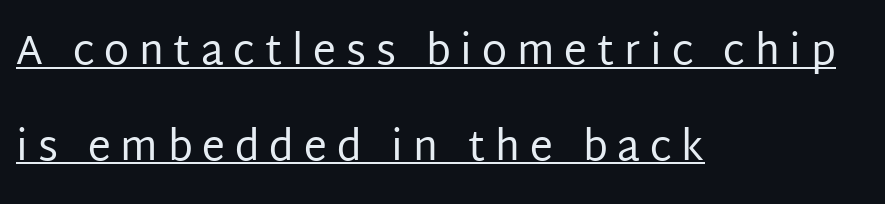
{"serif": "no", "italic": "no", "bold": "no", "weight": "regular", "width": "normal", "stroke_contrast": "low", "x_height": "large", "monospaced": "no", "underline": "yes", "align": "left", "line_spacing": "loose", "line_spacing_ratio": 2.33, "letter_spacing": "wide", "letter_spacing_em": 0.24, "glyph_px": 41}
